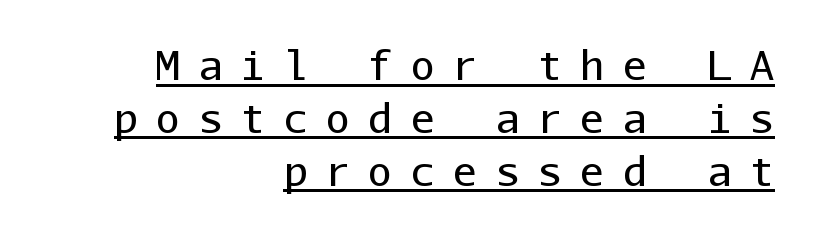
Think of a typewriter: that constant character pitch is what you see here. If you drew a ruler down the right edge, every line would touch it. Style check: upright. Examine the stroke ends and you'll find no serifs. Weight class: somewhere from thin through regular.
